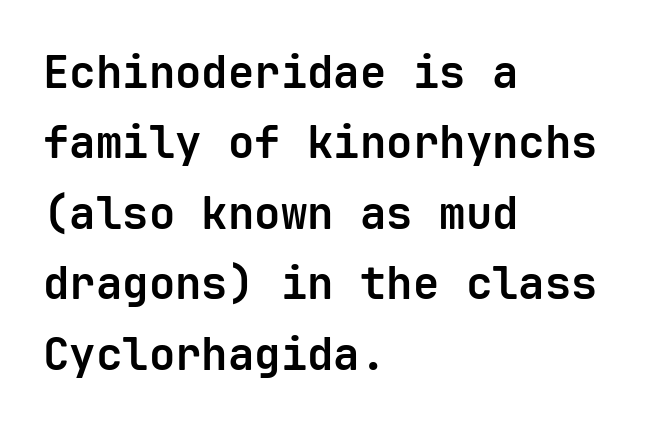
Q: Is the text bold? A: Yes.
Q: Is the text italic (slanted)? A: No, it is upright.
Q: Is the typeface a serif or a sans-serif typeface? A: Sans-serif.
Q: Is the text underlined? A: No.
Q: How is the paragraph aligned? A: Left-aligned.
Q: Is the spacing between letters normal or unusually wide? A: Normal.
Q: Is the spacing between lines tight, normal or loose? A: Normal.
Q: Width (condensed, normal, or wide)? A: Normal.
Q: Stroke contrast? A: Low.
Q: x-height? A: Medium.
Q: Monospaced? A: Yes.
